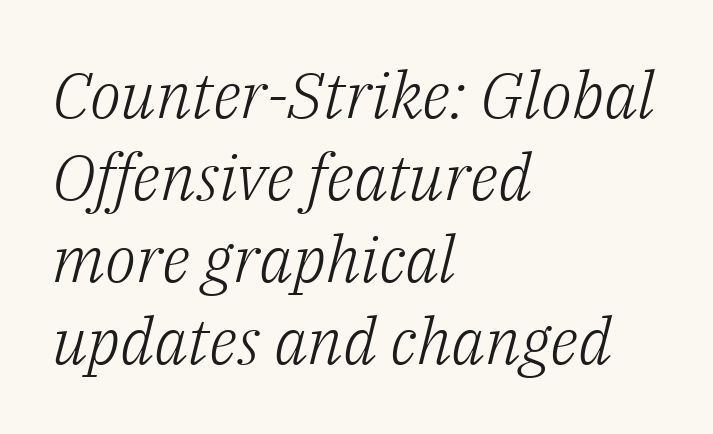
Q: Is the text bold? A: No.
Q: Is the text italic (slanted)? A: Yes, it leans right by about 14 degrees.
Q: Is the typeface a serif or a sans-serif typeface? A: Serif.
Q: Is the text underlined? A: No.
Q: How is the paragraph aligned? A: Left-aligned.
Q: Is the spacing between letters normal or unusually wide? A: Normal.
Q: Is the spacing between lines tight, normal or loose? A: Normal.
Q: Width (condensed, normal, or wide)? A: Normal.
Q: Stroke contrast? A: Low.
Q: x-height? A: Medium.
Q: Monospaced? A: No.
